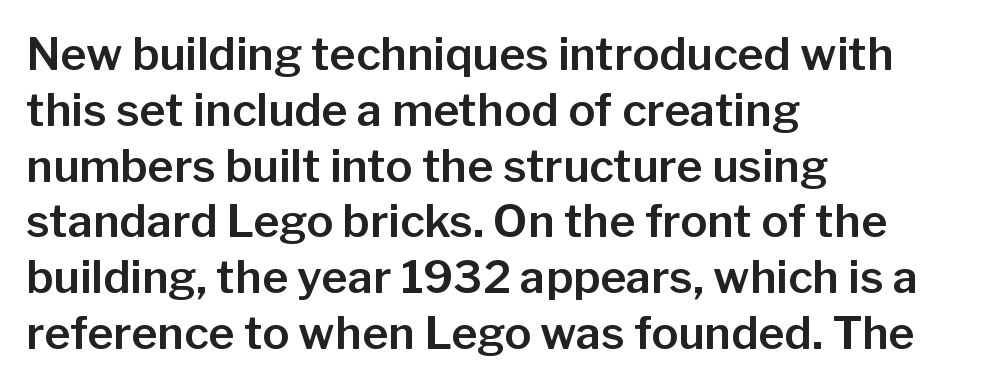
{"serif": "no", "italic": "no", "width": "normal", "stroke_contrast": "low", "x_height": "medium", "monospaced": "no", "underline": "no", "align": "left", "line_spacing_ratio": 1.24, "letter_spacing": "normal", "letter_spacing_em": 0.0, "glyph_px": 45}
